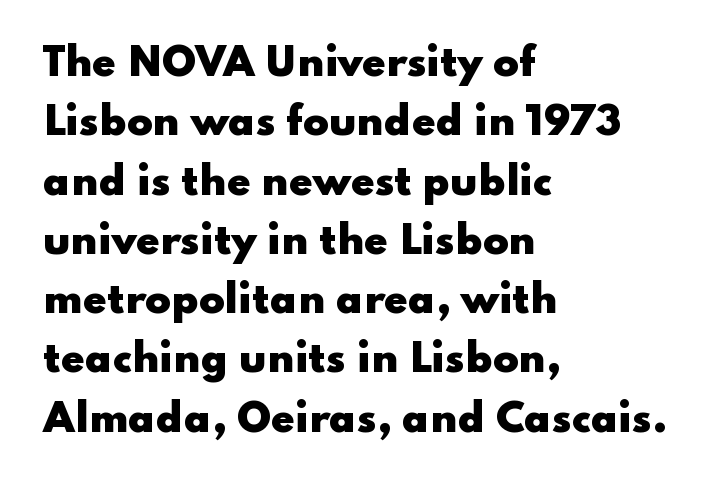
What stands out about the letter spacing? Nothing — it is the standard amount. Descenders are the only things crossing below the line. The glyphs have the mass of a bold cut. Letterform terminals end flat and unadorned throughout the passage. The lines are quadded left.
